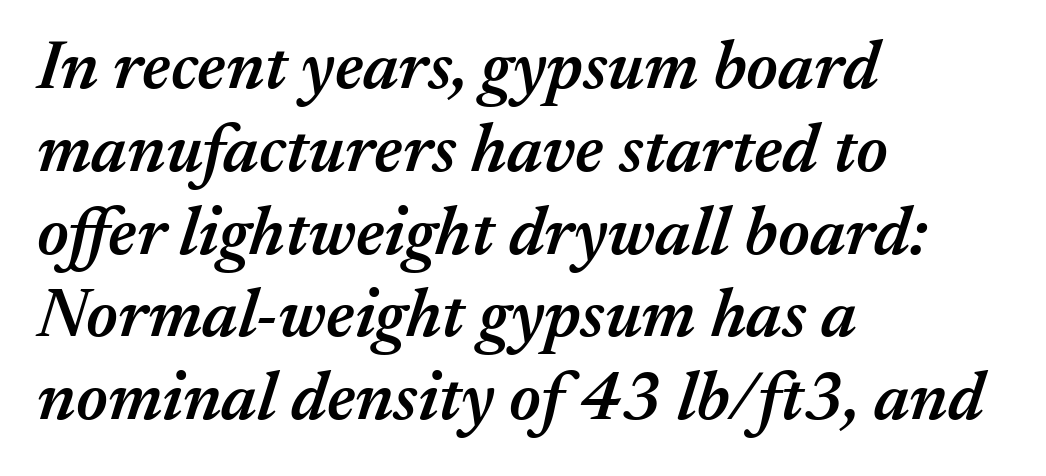
{"italic": "yes", "lean": "right", "slant_degrees": 17, "bold": "semi", "weight": "semibold", "width": "normal", "stroke_contrast": "medium", "x_height": "medium", "monospaced": "no", "underline": "no", "align": "left", "line_spacing_ratio": 1.2, "letter_spacing": "normal", "letter_spacing_em": 0.0, "glyph_px": 69}
